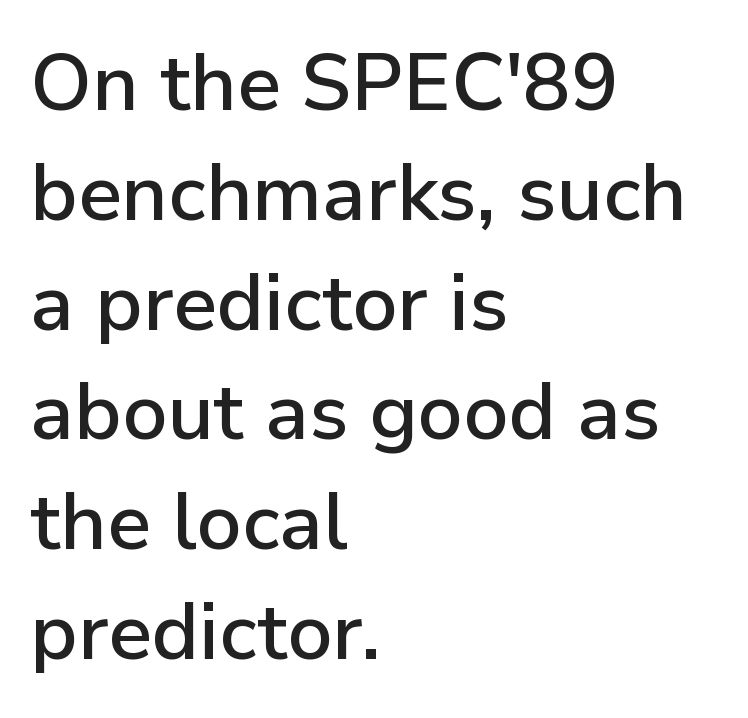
Does the leading feel generous? No, just average. No word sits above an underline. Does the copy run flush right? No — it runs flush left. What kind of face is this? One without serifs — a sans.
